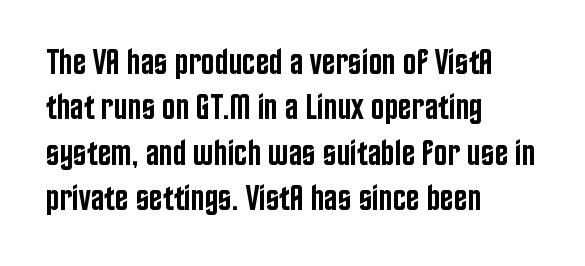
Every letter is mildly thick-stroked: semibold rather than bold. The ragged edge is on the right, which tells us the setting is flush left. This is roman type, the default non-slanted kind. Do the characters align in a grid? No, the font is proportional. The space directly below the letters is spotless.
